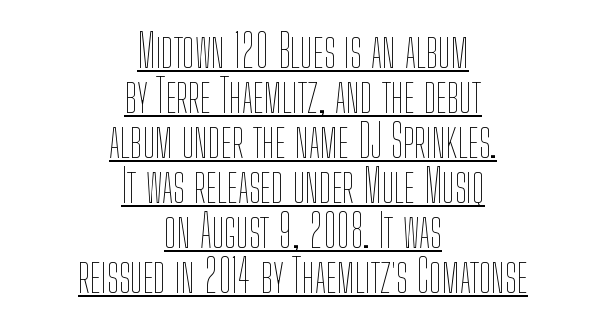
{"italic": "no", "bold": "no", "weight": "thin", "width": "condensed", "stroke_contrast": "low", "x_height": "medium", "monospaced": "no", "underline": "yes", "align": "center", "line_spacing": "tight", "line_spacing_ratio": 1.0, "letter_spacing": "normal", "letter_spacing_em": 0.0, "glyph_px": 45}
